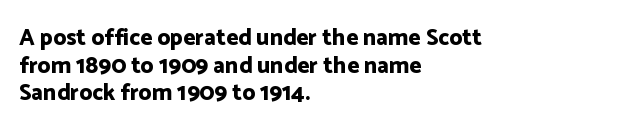
Q: Is the text bold? A: Yes.
Q: Is the text italic (slanted)? A: No, it is upright.
Q: Is the text underlined? A: No.
Q: How is the paragraph aligned? A: Left-aligned.
Q: Is the spacing between letters normal or unusually wide? A: Normal.
